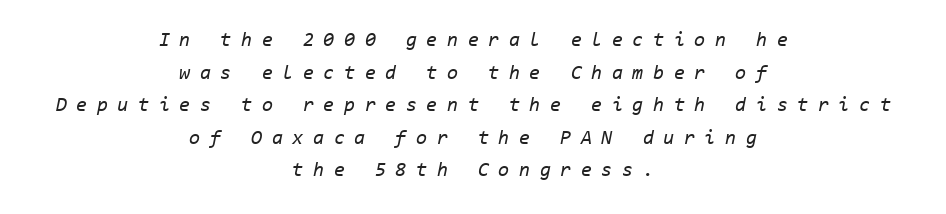
The image shows 20 px text type, italic (leaning right); set centered, normal line spacing (1.63x), unusually wide letter spacing (+0.48 em), not underlined.
